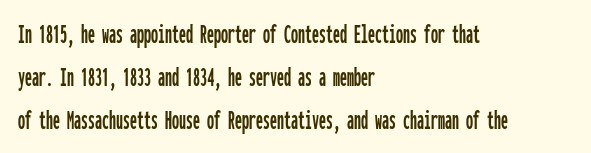
The image shows 28 px condensed sans-serif type, upright, monospaced; set left-aligned, normal line spacing (1.53x), normal letter spacing, not underlined; low stroke contrast and a medium x-height.
